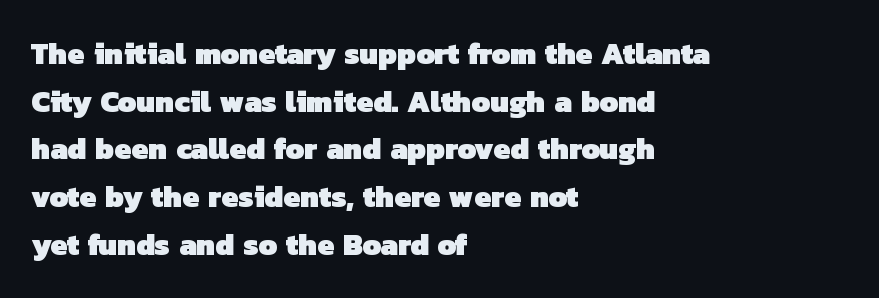
The image shows 30 px heavy sans-serif type; set left-aligned, normal line spacing (1.59x), normal letter spacing, not underlined; low stroke contrast and a medium x-height.
